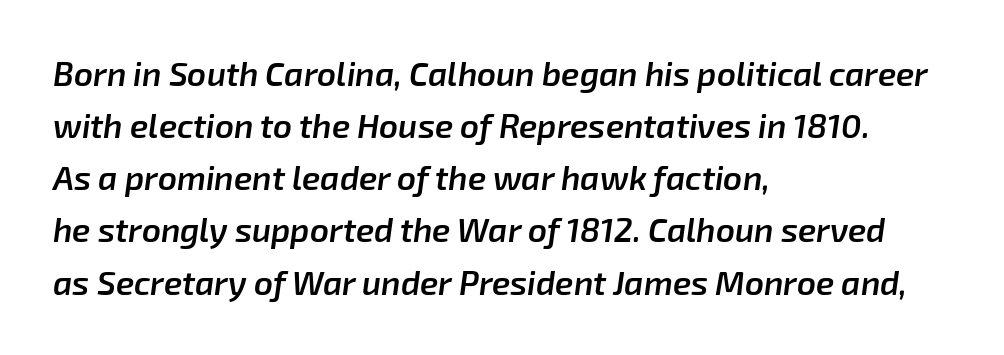
Q: Is the text bold? A: Semi-bold.
Q: Is the text italic (slanted)? A: Yes, it leans right by about 8 degrees.
Q: Is the text underlined? A: No.
Q: How is the paragraph aligned? A: Left-aligned.
Q: Is the spacing between letters normal or unusually wide? A: Normal.
Q: Is the spacing between lines tight, normal or loose? A: Normal.
Q: Width (condensed, normal, or wide)? A: Normal.
Q: Stroke contrast? A: Low.
Q: x-height? A: Medium.
Q: Monospaced? A: No.
